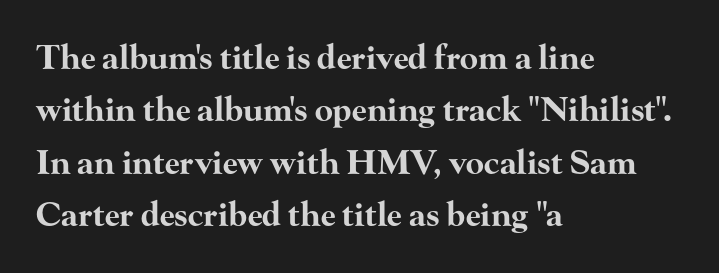
The ragged edge is on the right, which tells us the setting is flush left. Note the varied advance widths — an 'i' is clearly narrower than an 'm'. I'd call this a serif setting — the letters wear small feet. The designer left line spacing at the default. The type sits square on the baseline with zero lean.
